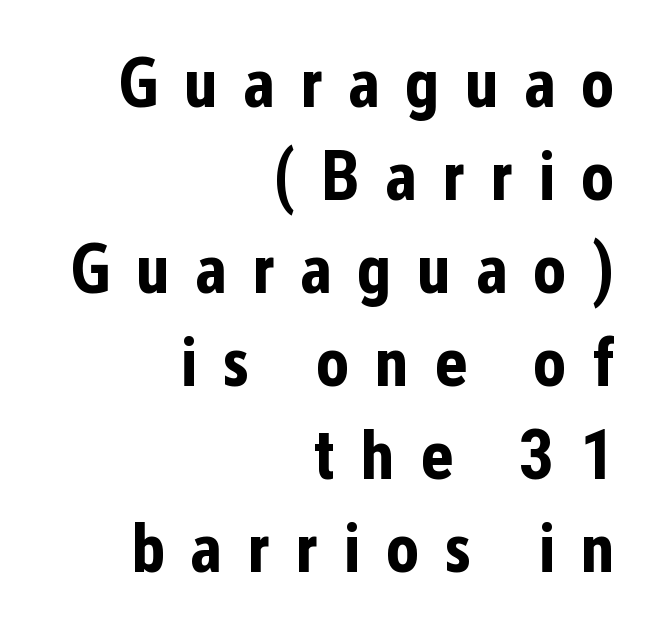
{"serif": "no", "italic": "no", "bold": "yes", "weight": "bold", "width": "condensed", "stroke_contrast": "low", "x_height": "medium", "monospaced": "no", "underline": "no", "align": "right", "line_spacing": "normal", "line_spacing_ratio": 1.33, "letter_spacing": "wide", "letter_spacing_em": 0.36, "glyph_px": 70}
